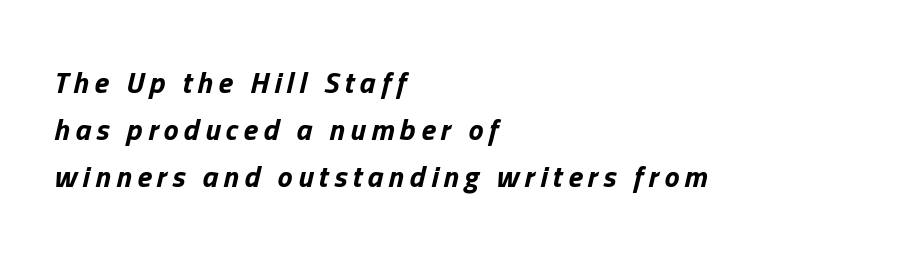
The image shows 30 px bold type, italic (leaning right); set left-aligned, normal line spacing (1.57x), not underlined; low stroke contrast and a medium x-height.
